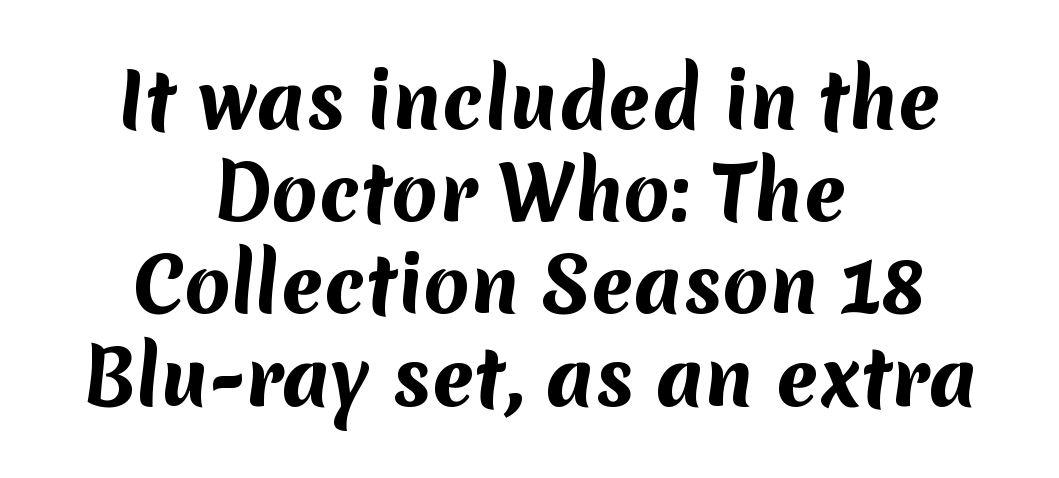
Note the varied advance widths — an 'i' is clearly narrower than an 'm'. The specimen omits any rule beneath the text block's lines. Students, note that the glyphs here touch the page at normal intervals. Both edges are ragged and mirror each other, which tells us the setting is centered.
